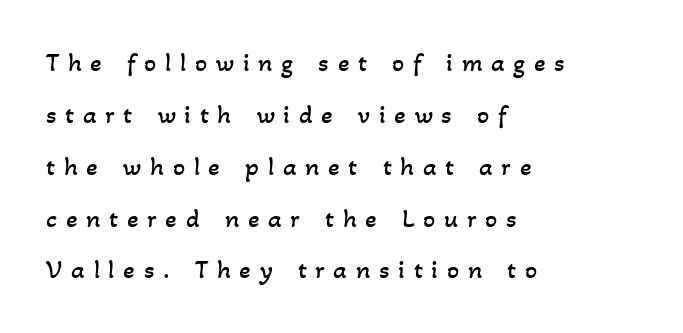
Q: Is the text bold? A: No.
Q: Is the text underlined? A: No.
Q: How is the paragraph aligned? A: Left-aligned.
Q: Is the spacing between letters normal or unusually wide? A: Unusually wide.
Q: Is the spacing between lines tight, normal or loose? A: Loose.
